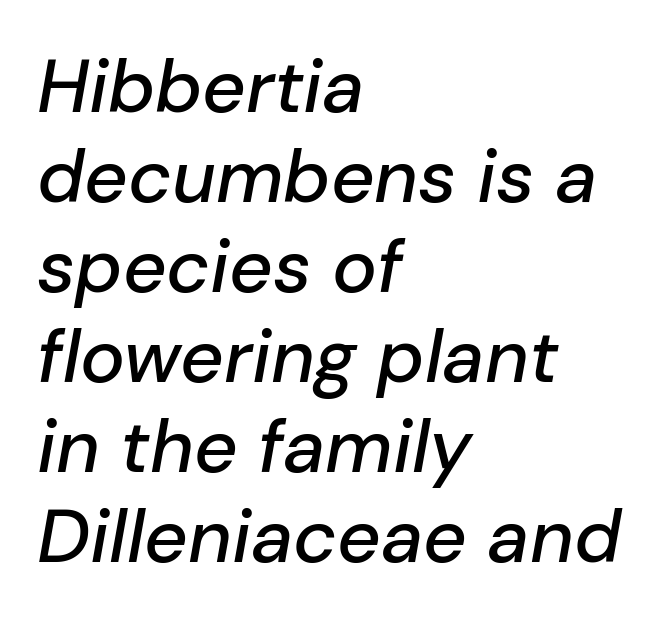
Each letter keeps its own natural width here, so spacing adapts to shape. This rendering uses left alignment, leaving the right contour irregular. The glyphs look as if they've been sheared to an angle. The passage shown is not underscored anywhere.
